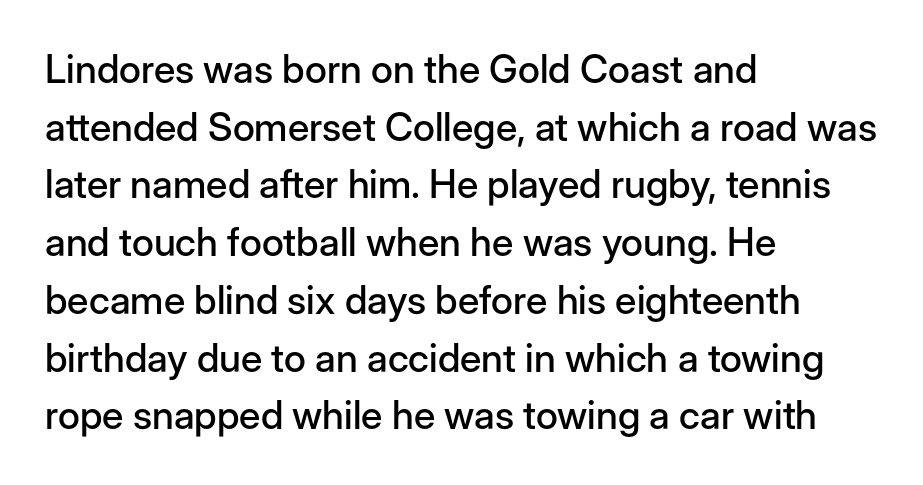
Q: Is the text italic (slanted)? A: No, it is upright.
Q: Is the typeface a serif or a sans-serif typeface? A: Sans-serif.
Q: Is the text underlined? A: No.
Q: How is the paragraph aligned? A: Left-aligned.
Q: Is the spacing between letters normal or unusually wide? A: Normal.
Q: Is the spacing between lines tight, normal or loose? A: Normal.
Q: Width (condensed, normal, or wide)? A: Normal.
Q: Stroke contrast? A: Low.
Q: x-height? A: Medium.
Q: Monospaced? A: No.
